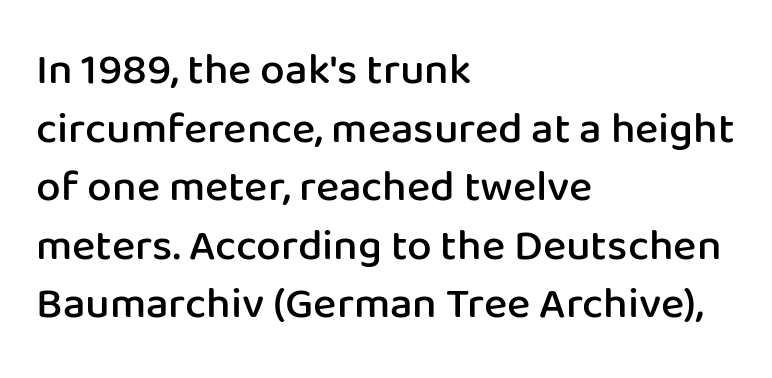
Evenly set lines give the paragraph a standard silhouette. Look at the tracking — it's just the regular setting, nothing added. Looks like regular typesetting: each glyph gets only the width it needs. The rag falls on the right side of this text block.
